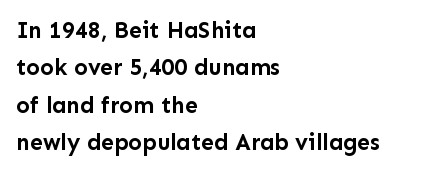
The image shows 23 px bold type, upright; set left-aligned, normal line spacing (1.62x), normal letter spacing, not underlined.
